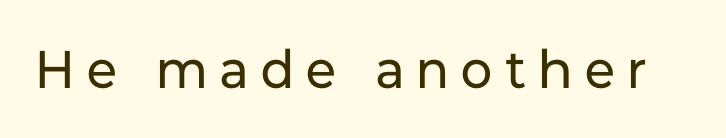
{"serif": "no", "italic": "no", "bold": "no", "weight": "regular", "width": "normal", "stroke_contrast": "low", "x_height": "medium", "monospaced": "no", "underline": "no", "letter_spacing": "wide", "letter_spacing_em": 0.25, "glyph_px": 53}
